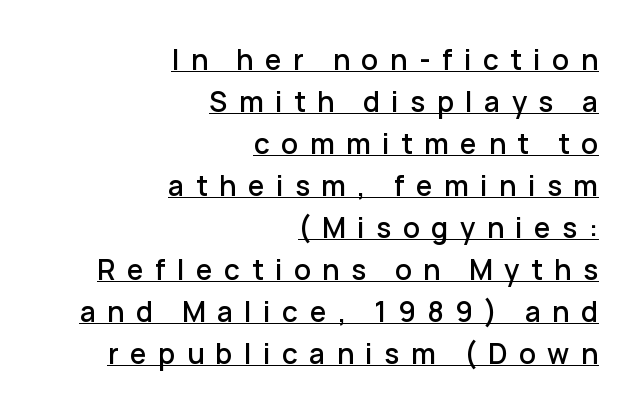
Q: Is the text italic (slanted)? A: No, it is upright.
Q: Is the typeface a serif or a sans-serif typeface? A: Sans-serif.
Q: Is the text underlined? A: Yes.
Q: How is the paragraph aligned? A: Right-aligned.
Q: Is the spacing between letters normal or unusually wide? A: Unusually wide.
Q: Is the spacing between lines tight, normal or loose? A: Normal.
Q: Width (condensed, normal, or wide)? A: Normal.
Q: Stroke contrast? A: Low.
Q: x-height? A: Medium.
Q: Monospaced? A: No.
